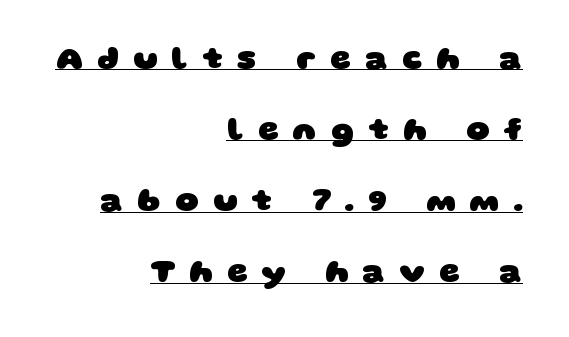
The type family on display is of the sans-serif kind. This rendering features underlined lettering. The leading is generous, giving the passage an open texture. The paragraph has a hard right edge and a soft left edge. A dark, heavy texture on the line: the type is bold. Between one letter and the next there's a generous, obvious gap.
